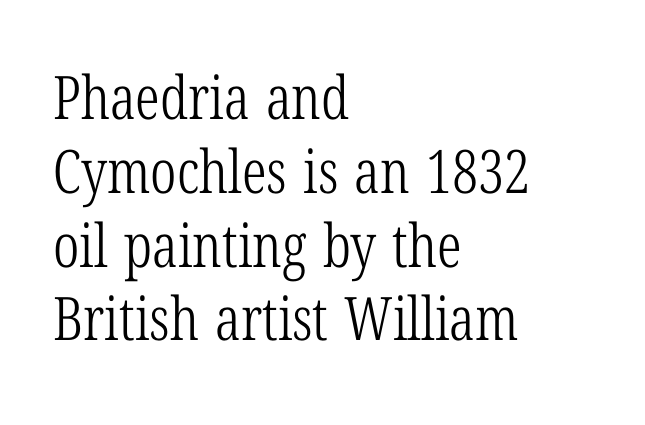
The image shows 60 px light, condensed serif type, upright; set left-aligned, line spacing 1.23x, normal letter spacing, not underlined; low stroke contrast and a medium x-height.
